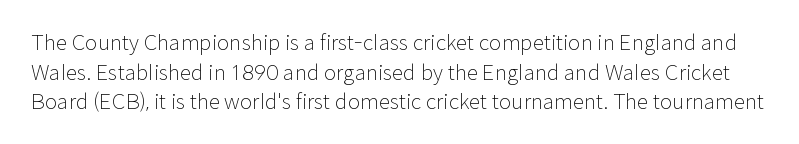
The image shows 21 px text type, upright; set normal line spacing (1.41x), normal letter spacing, not underlined.
